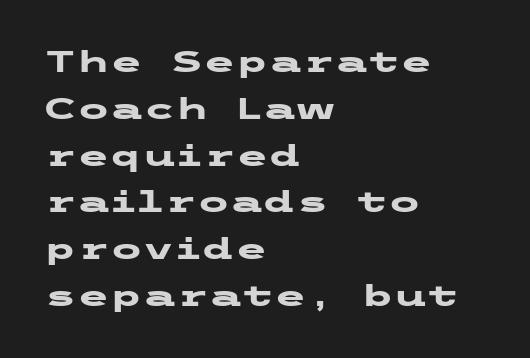
{"serif": "no", "italic": "no", "bold": "yes", "weight": "heavy", "width": "wide", "stroke_contrast": "low", "x_height": "medium", "underline": "no", "align": "left", "line_spacing": "normal", "line_spacing_ratio": 1.56, "letter_spacing": "normal", "letter_spacing_em": 0.0, "glyph_px": 30}
